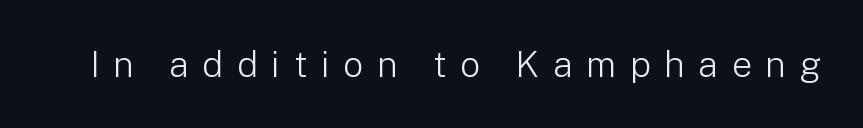
The image shows 36 px light sans-serif type, upright; set unusually wide letter spacing (+0.37 em), not underlined; low stroke contrast and a medium x-height.
